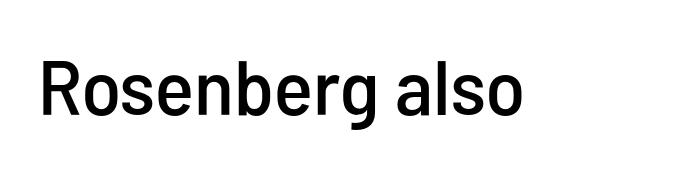
Short note: letters normally spaced. Check under the words: just untouched page. The letters stand upright; this is a roman face. This sample has the flowing, uneven cadence of proportional lettering.
